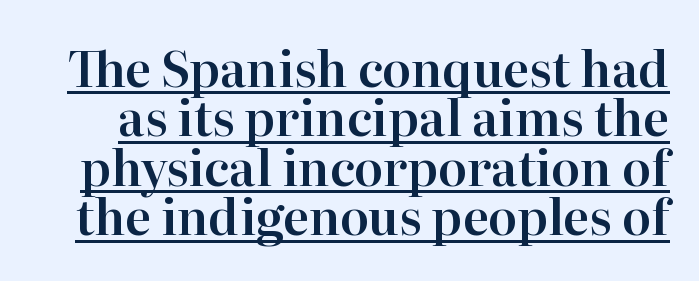
{"serif": "yes", "italic": "no", "width": "normal", "stroke_contrast": "high", "x_height": "medium", "monospaced": "no", "underline": "yes", "line_spacing": "tight", "line_spacing_ratio": 1.03, "letter_spacing": "normal", "letter_spacing_em": 0.0, "glyph_px": 48}
